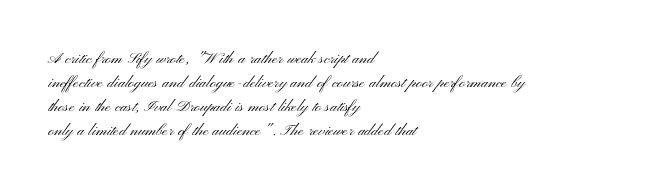
Q: Is the text bold? A: No.
Q: Is the text italic (slanted)? A: Yes.
Q: Is the text underlined? A: No.
Q: How is the paragraph aligned? A: Left-aligned.
Q: Is the spacing between letters normal or unusually wide? A: Normal.
